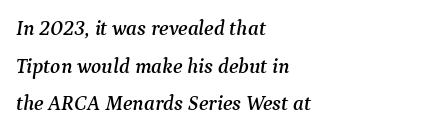
{"italic": "yes", "lean": "right", "slant_degrees": 9, "underline": "no", "align": "left", "line_spacing_ratio": 1.79, "letter_spacing": "normal", "letter_spacing_em": 0.0, "glyph_px": 21}
